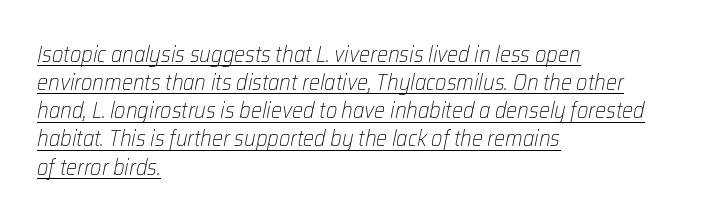
{"italic": "yes", "lean": "right", "slant_degrees": 12, "bold": "no", "underline": "yes", "align": "left", "line_spacing": "normal", "line_spacing_ratio": 1.28, "letter_spacing": "normal", "letter_spacing_em": 0.0, "glyph_px": 22}
